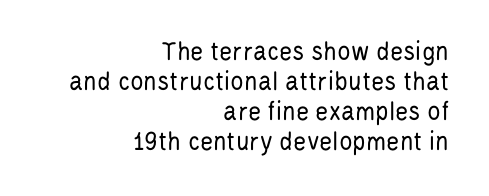
{"serif": "no", "italic": "no", "bold": "no", "weight": "regular", "width": "condensed", "stroke_contrast": "low", "x_height": "large", "monospaced": "no", "underline": "no", "align": "right", "line_spacing": "tight", "line_spacing_ratio": 1.07, "letter_spacing": "normal", "letter_spacing_em": 0.0, "glyph_px": 28}
